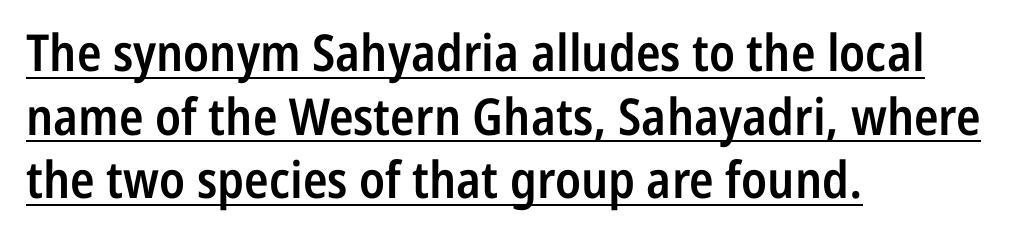
The image shows 51 px semibold, condensed sans-serif type, upright; set left-aligned, normal line spacing (1.25x), normal letter spacing, underlined; low stroke contrast and a medium x-height.
